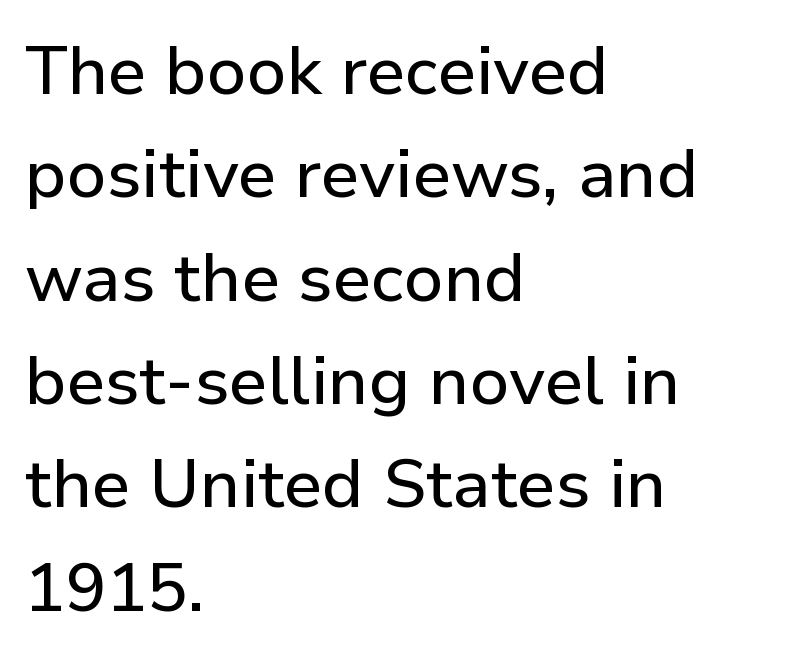
The image shows 68 px sans-serif type, upright; set left-aligned, normal line spacing (1.52x), normal letter spacing, not underlined; low stroke contrast and a medium x-height.
